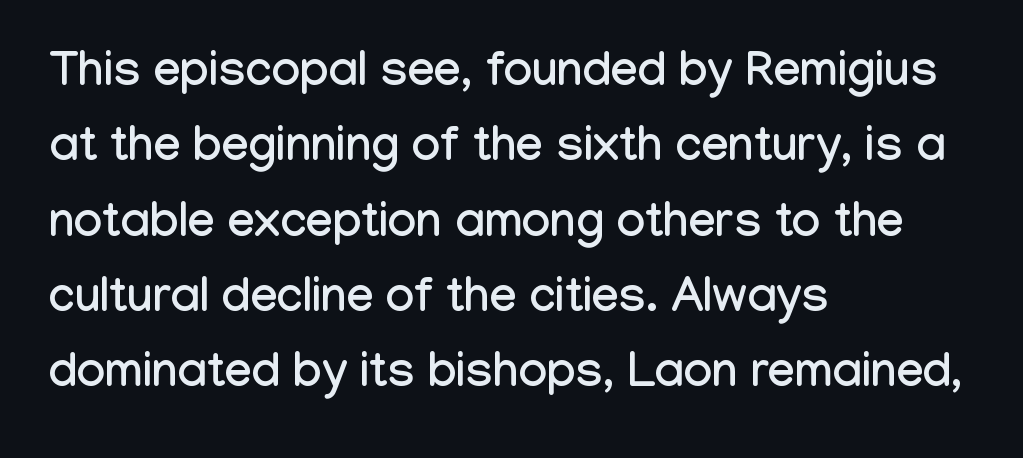
{"serif": "no", "italic": "no", "width": "condensed", "stroke_contrast": "low", "x_height": "medium", "monospaced": "no", "underline": "no", "align": "left", "line_spacing": "normal", "line_spacing_ratio": 1.57, "letter_spacing": "normal", "letter_spacing_em": 0.0, "glyph_px": 48}
